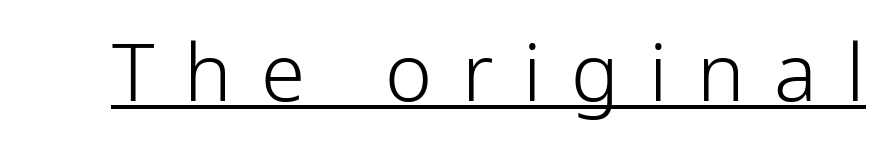
The image shows 80 px light sans-serif type, upright; set unusually wide letter spacing (+0.37 em), underlined; low stroke contrast and a medium x-height.
